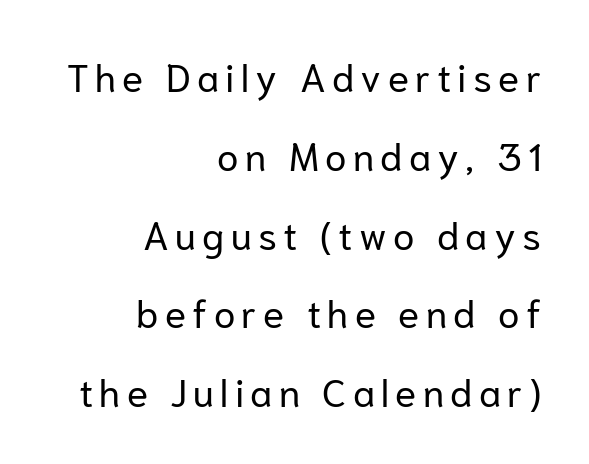
{"serif": "no", "italic": "no", "bold": "no", "weight": "regular", "width": "normal", "stroke_contrast": "low", "x_height": "medium", "monospaced": "no", "underline": "no", "align": "right", "line_spacing": "loose", "line_spacing_ratio": 2.02, "glyph_px": 39}
